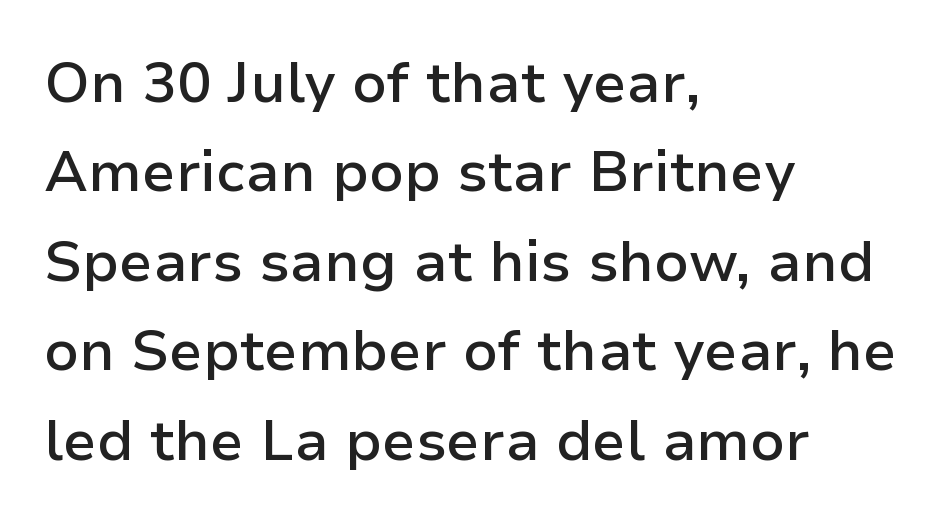
The image shows 57 px semibold sans-serif type, upright; set left-aligned, normal line spacing (1.57x), normal letter spacing, not underlined; low stroke contrast and a medium x-height.
